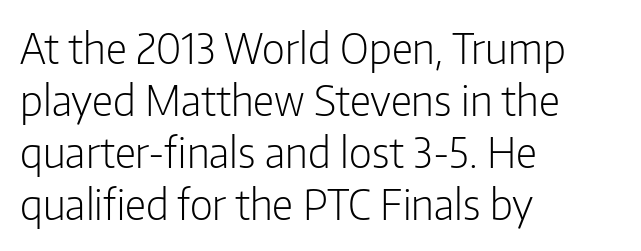
Q: Is the text bold? A: No.
Q: Is the text italic (slanted)? A: No, it is upright.
Q: Is the typeface a serif or a sans-serif typeface? A: Sans-serif.
Q: Is the text underlined? A: No.
Q: How is the paragraph aligned? A: Left-aligned.
Q: Is the spacing between letters normal or unusually wide? A: Normal.
Q: Width (condensed, normal, or wide)? A: Condensed.
Q: Stroke contrast? A: Low.
Q: x-height? A: Medium.
Q: Monospaced? A: No.
